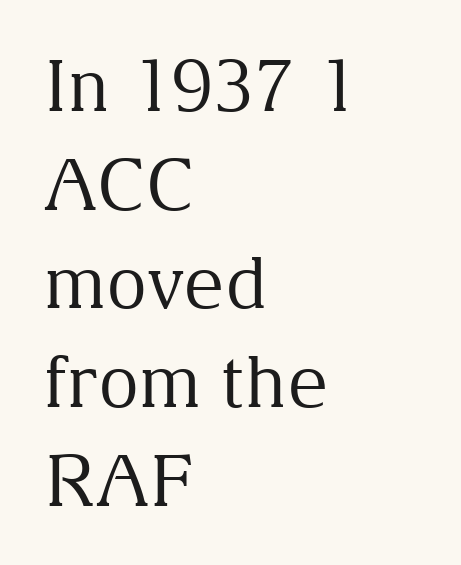
Q: Is the text bold? A: No.
Q: Is the text italic (slanted)? A: No, it is upright.
Q: Is the typeface a serif or a sans-serif typeface? A: Serif.
Q: Is the text underlined? A: No.
Q: How is the paragraph aligned? A: Left-aligned.
Q: Is the spacing between letters normal or unusually wide? A: Normal.
Q: Is the spacing between lines tight, normal or loose? A: Normal.
Q: Width (condensed, normal, or wide)? A: Normal.
Q: Stroke contrast? A: Medium.
Q: x-height? A: Medium.
Q: Monospaced? A: No.
